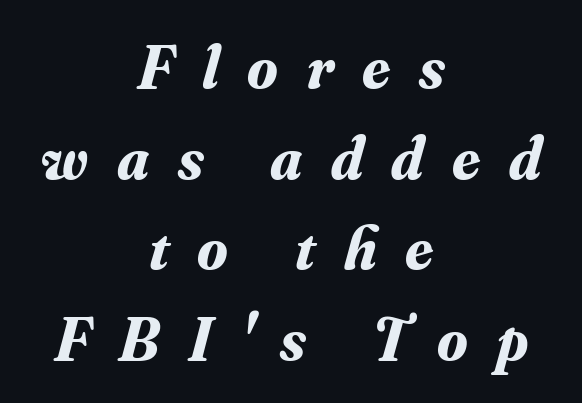
Proportional: the letters do not fall into vertical columns. Vertical spacing — default. Observe the lean: these are italic letterforms. Are there feet on the stems? There are — it's a serif.
